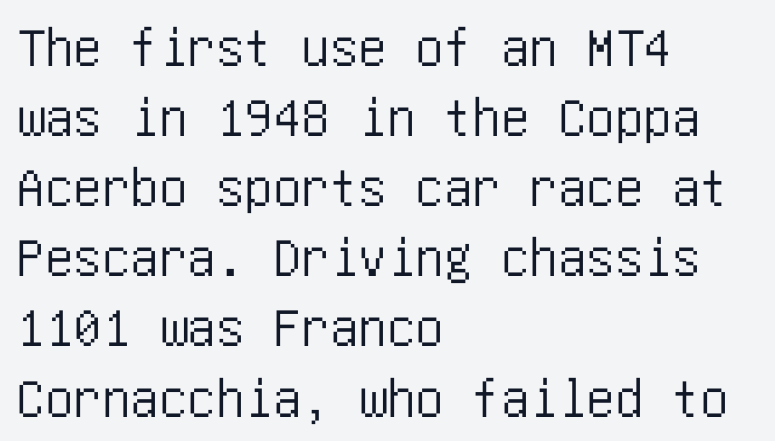
The baseline area is clear. Characters follow at the spacing the type designer built in. It's the straight-up-and-down kind of type. I'd call this a sans setting — the letters go barefoot. Left-aligned paragraph, ragged on the right.
